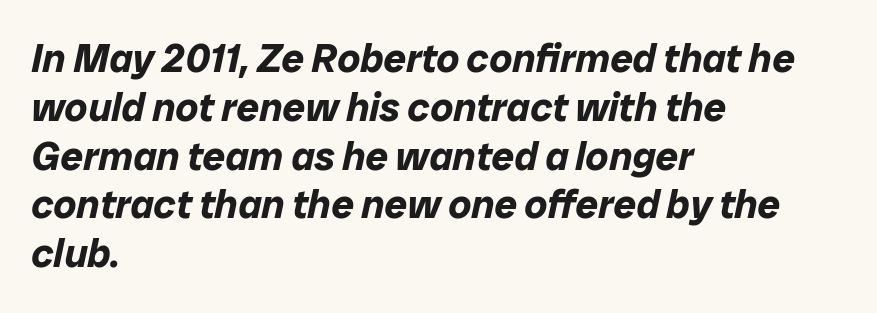
Tracking here is standard; glyphs follow each other at the usual distance. Emphasis-style slanted type is in use. A student would call this left alignment; a typographer would say flush left, rag right. The sample has been set heavy, in full bold. The baseline area is clear.
